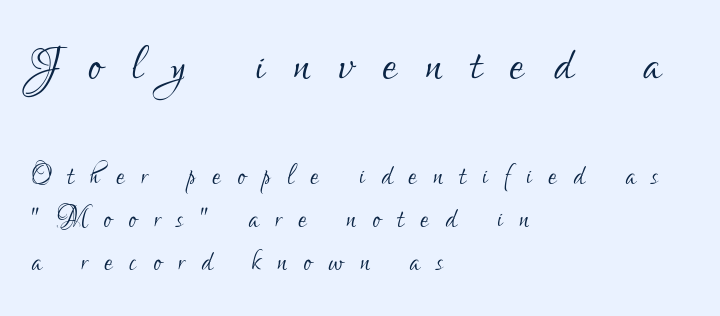
{"serif": "no", "bold": "no", "weight": "light", "width": "condensed", "stroke_contrast": "low", "x_height": "small", "monospaced": "no", "underline": "no", "align": "left", "line_spacing_ratio": 1.16, "letter_spacing": "wide", "letter_spacing_em": 0.45, "larger_block": "first", "size_ratio": 1.73, "glyph_px": 64}
